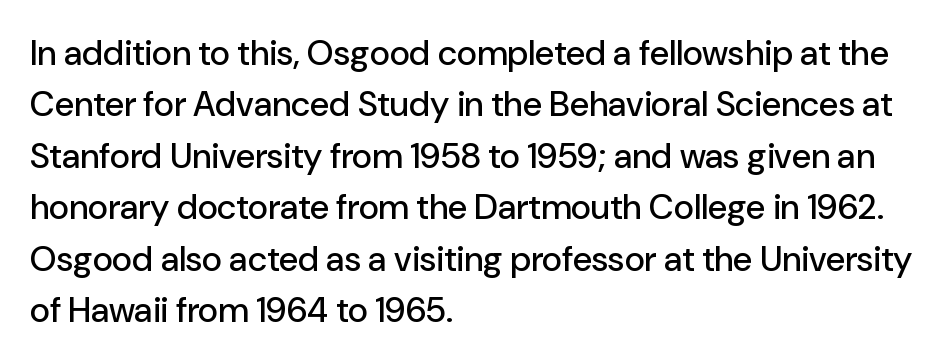
These lines keep a tight, regular rhythm from letter to letter. Teacher's note: observe the even left margin — that is flush-left alignment. Check the space under the baseline: it is left empty. Each letter's strokes conclude bluntly, with no projecting serifs. Is this a fixed-width face? No — the glyphs have proportional, varying widths.
